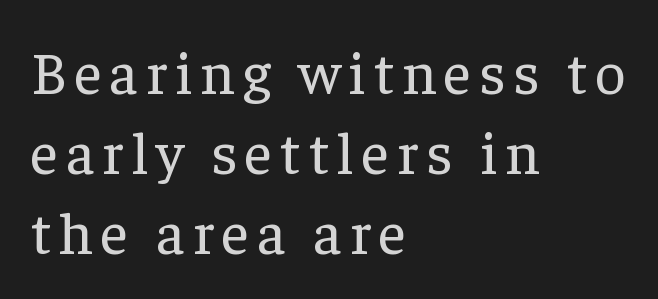
{"serif": "yes", "italic": "no", "bold": "no", "weight": "regular", "width": "normal", "stroke_contrast": "low", "x_height": "medium", "monospaced": "no", "underline": "no", "align": "left", "line_spacing": "normal", "line_spacing_ratio": 1.33, "glyph_px": 60}
